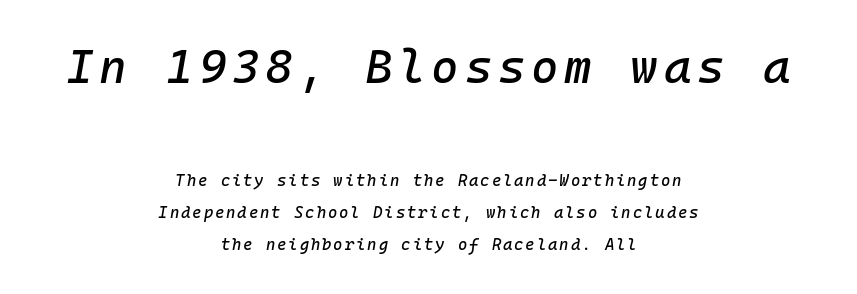
{"italic": "yes", "lean": "right", "slant_degrees": 10, "width": "normal", "stroke_contrast": "low", "x_height": "medium", "monospaced": "yes", "underline": "no", "align": "center", "line_spacing": "loose", "line_spacing_ratio": 2.01, "larger_block": "first", "size_ratio": 2.94, "glyph_px": 47}
